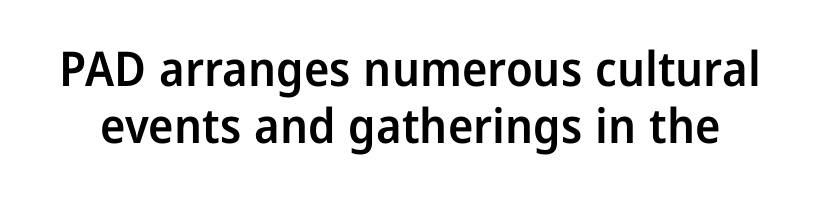
{"serif": "no", "italic": "no", "bold": "semi", "weight": "semibold", "width": "normal", "stroke_contrast": "low", "x_height": "medium", "monospaced": "no", "underline": "no", "line_spacing_ratio": 1.18, "letter_spacing": "normal", "letter_spacing_em": 0.0, "glyph_px": 48}
